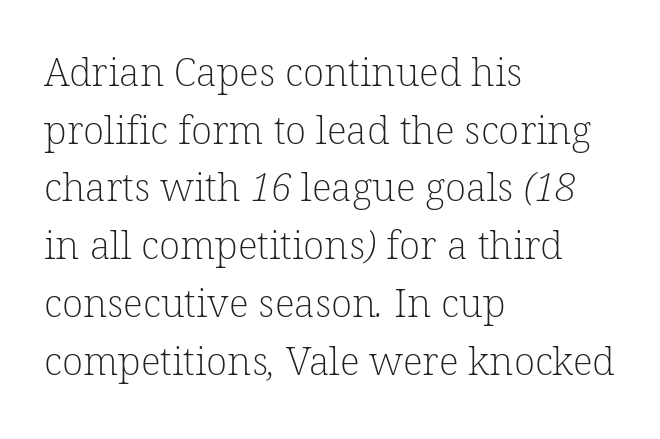
Q: Is the text bold? A: No.
Q: Is the typeface a serif or a sans-serif typeface? A: Serif.
Q: Is the text underlined? A: No.
Q: How is the paragraph aligned? A: Left-aligned.
Q: Is the spacing between letters normal or unusually wide? A: Normal.
Q: Is the spacing between lines tight, normal or loose? A: Normal.
Q: Width (condensed, normal, or wide)? A: Normal.
Q: Stroke contrast? A: Low.
Q: x-height? A: Medium.
Q: Monospaced? A: No.
